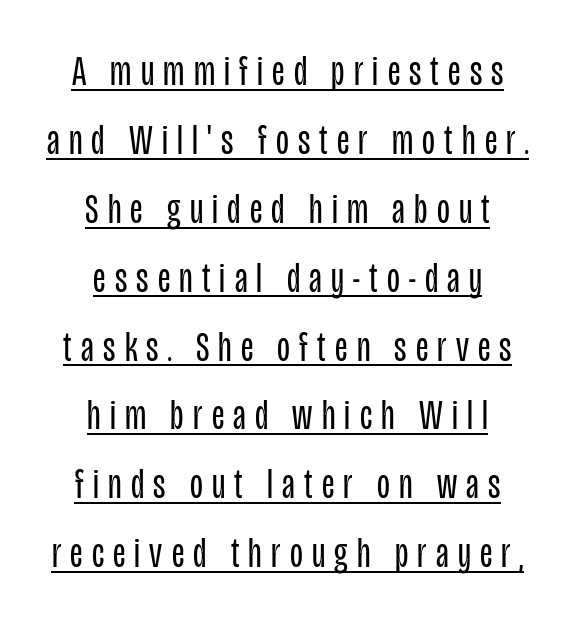
{"serif": "no", "italic": "no", "bold": "no", "weight": "regular", "width": "condensed", "stroke_contrast": "low", "x_height": "large", "monospaced": "no", "underline": "yes", "align": "center", "line_spacing": "normal", "line_spacing_ratio": 1.64, "letter_spacing": "wide", "letter_spacing_em": 0.22, "glyph_px": 42}
